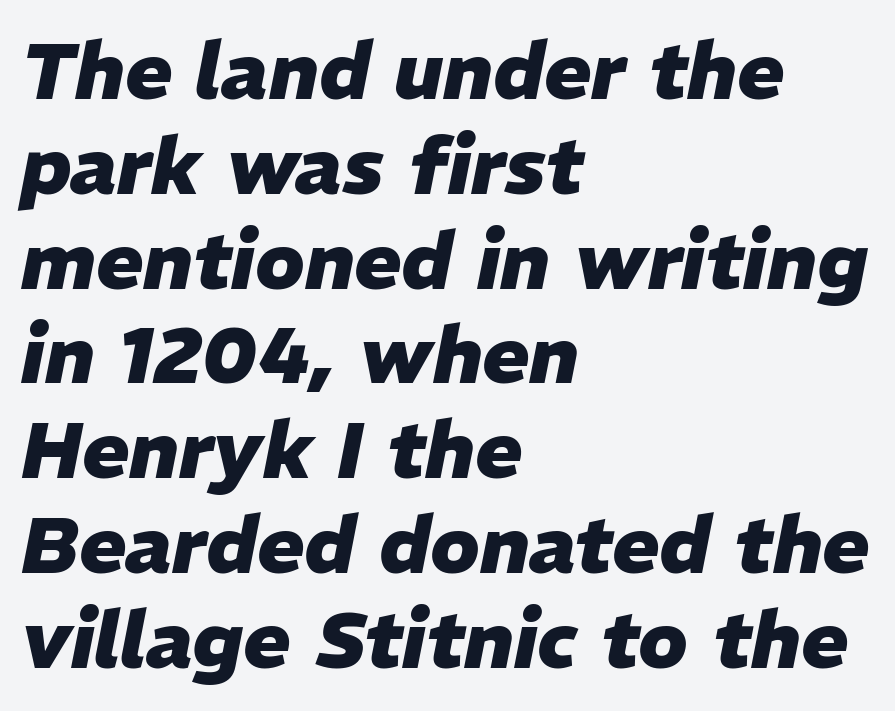
{"italic": "yes", "lean": "right", "slant_degrees": 11, "bold": "yes", "weight": "heavy", "width": "normal", "stroke_contrast": "low", "x_height": "medium", "monospaced": "no", "underline": "no", "align": "left", "line_spacing_ratio": 1.2, "letter_spacing": "normal", "letter_spacing_em": 0.0, "glyph_px": 79}
